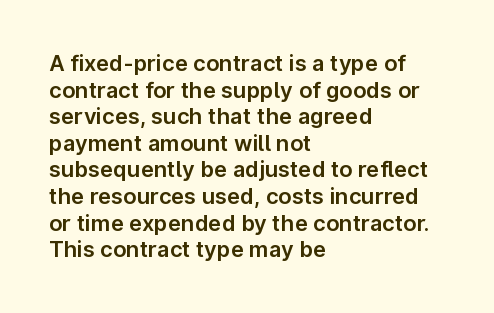
{"italic": "no", "underline": "no", "align": "left", "line_spacing_ratio": 1.21, "letter_spacing": "normal", "letter_spacing_em": 0.0, "glyph_px": 22}
